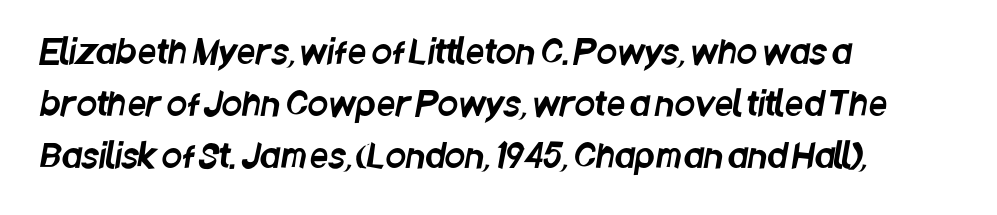
Q: Is the typeface a serif or a sans-serif typeface? A: Sans-serif.
Q: Is the text underlined? A: No.
Q: How is the paragraph aligned? A: Left-aligned.
Q: Is the spacing between letters normal or unusually wide? A: Normal.
Q: Is the spacing between lines tight, normal or loose? A: Normal.
Q: Width (condensed, normal, or wide)? A: Condensed.
Q: Stroke contrast? A: Low.
Q: x-height? A: Large.
Q: Monospaced? A: No.
